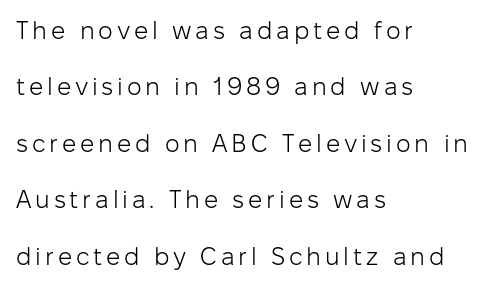
{"italic": "no", "bold": "no", "underline": "no", "align": "left", "line_spacing": "loose", "line_spacing_ratio": 2.26, "glyph_px": 25}
